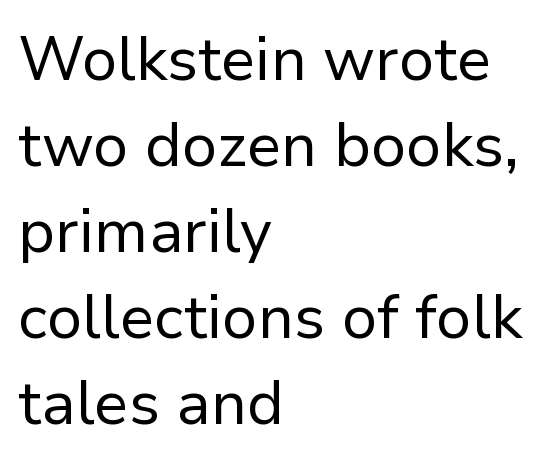
Q: Is the text bold? A: No.
Q: Is the text italic (slanted)? A: No, it is upright.
Q: Is the typeface a serif or a sans-serif typeface? A: Sans-serif.
Q: Is the text underlined? A: No.
Q: How is the paragraph aligned? A: Left-aligned.
Q: Is the spacing between letters normal or unusually wide? A: Normal.
Q: Is the spacing between lines tight, normal or loose? A: Normal.
Q: Width (condensed, normal, or wide)? A: Normal.
Q: Stroke contrast? A: Low.
Q: x-height? A: Medium.
Q: Monospaced? A: No.
